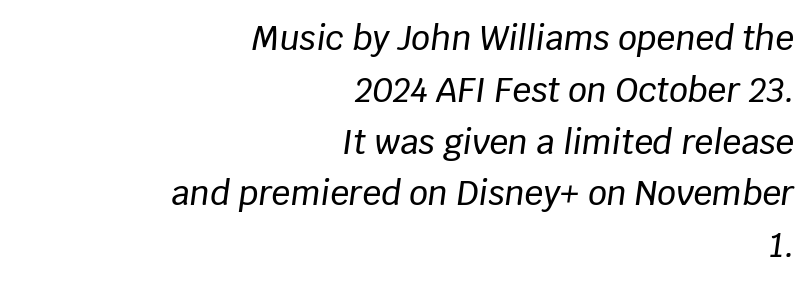
Q: Is the text italic (slanted)? A: Yes, it leans right by about 8 degrees.
Q: Is the text underlined? A: No.
Q: How is the paragraph aligned? A: Right-aligned.
Q: Is the spacing between letters normal or unusually wide? A: Normal.
Q: Is the spacing between lines tight, normal or loose? A: Normal.
Q: Width (condensed, normal, or wide)? A: Normal.
Q: Stroke contrast? A: Low.
Q: x-height? A: Large.
Q: Monospaced? A: No.
